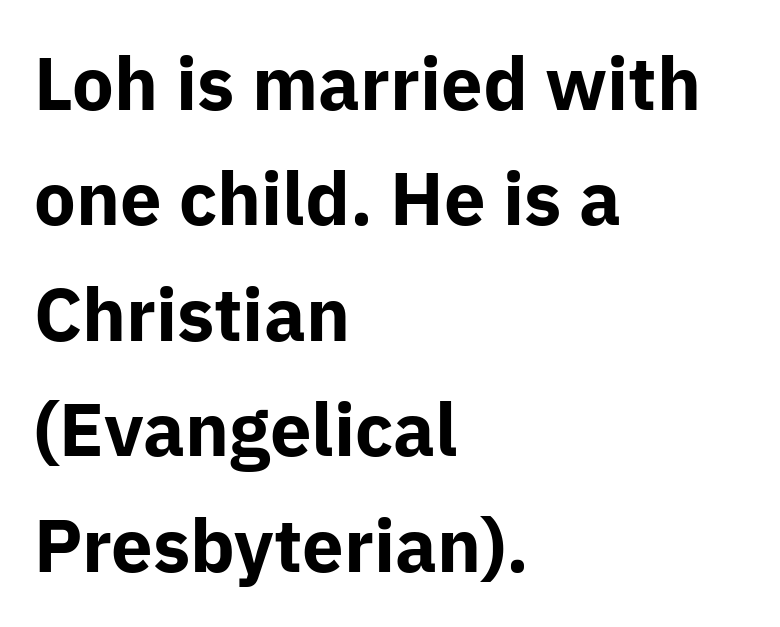
{"serif": "no", "italic": "no", "bold": "yes", "weight": "bold", "width": "normal", "stroke_contrast": "low", "x_height": "medium", "monospaced": "no", "underline": "no", "align": "left", "line_spacing": "normal", "line_spacing_ratio": 1.56, "letter_spacing": "normal", "letter_spacing_em": 0.0, "glyph_px": 74}
